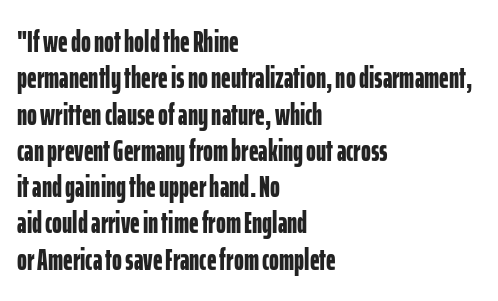
Q: Is the text bold? A: Yes.
Q: Is the text italic (slanted)? A: No, it is upright.
Q: Is the typeface a serif or a sans-serif typeface? A: Sans-serif.
Q: Is the text underlined? A: No.
Q: How is the paragraph aligned? A: Left-aligned.
Q: Is the spacing between letters normal or unusually wide? A: Normal.
Q: Width (condensed, normal, or wide)? A: Condensed.
Q: Stroke contrast? A: Low.
Q: x-height? A: Medium.
Q: Monospaced? A: No.
